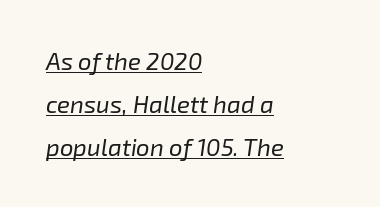
{"italic": "yes", "lean": "right", "slant_degrees": 8, "bold": "no", "underline": "yes", "align": "left", "line_spacing_ratio": 1.79, "letter_spacing": "normal", "letter_spacing_em": 0.0, "glyph_px": 24}
